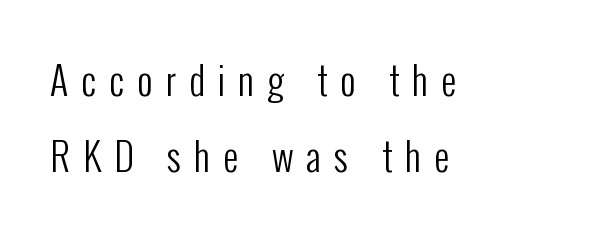
The image shows 38 px regular-weight, condensed sans-serif type, upright; set left-aligned, loose line spacing (2.0x), unusually wide letter spacing (+0.34 em), not underlined; low stroke contrast and a medium x-height.
